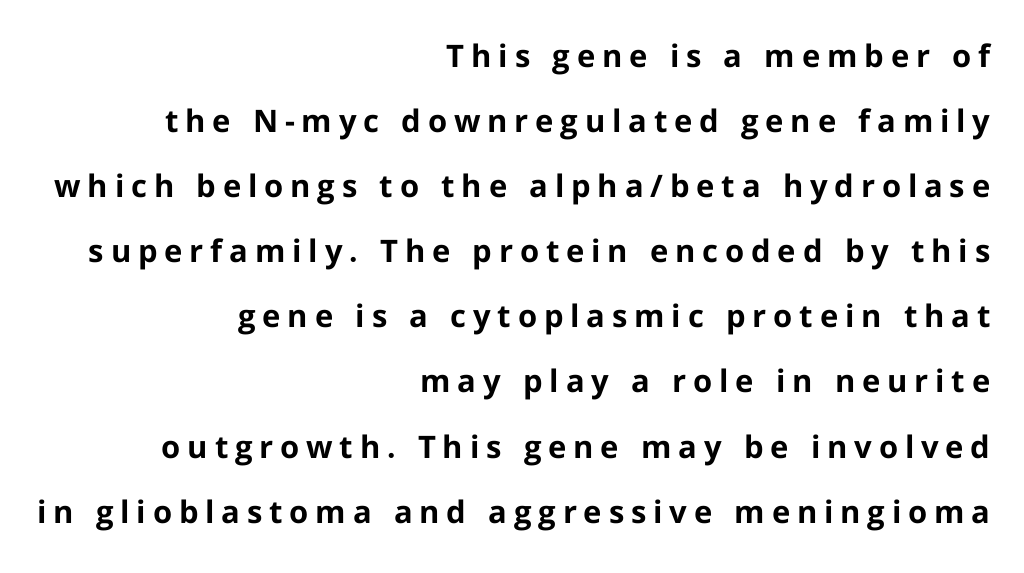
The axis of the letterforms is exactly vertical. The lines are spread far apart with generous leading. The glyphs are unaccompanied by any horizontal stroke below them. Every row of glyphs terminates at an identical x-position on the right.
